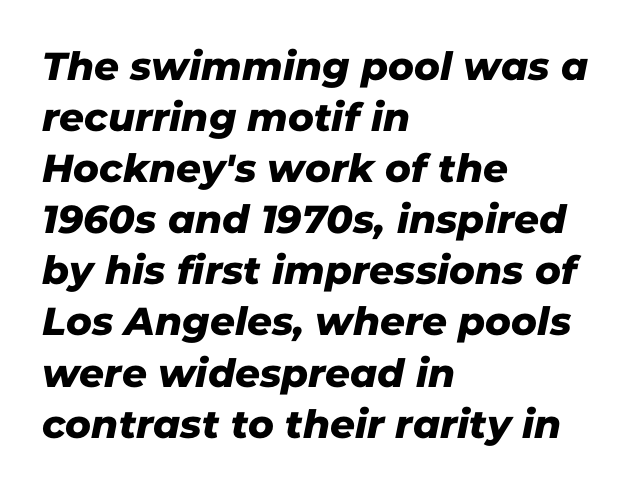
The image shows 39 px sans-serif type; set left-aligned, normal line spacing (1.31x), normal letter spacing, not underlined; low stroke contrast and a medium x-height.
